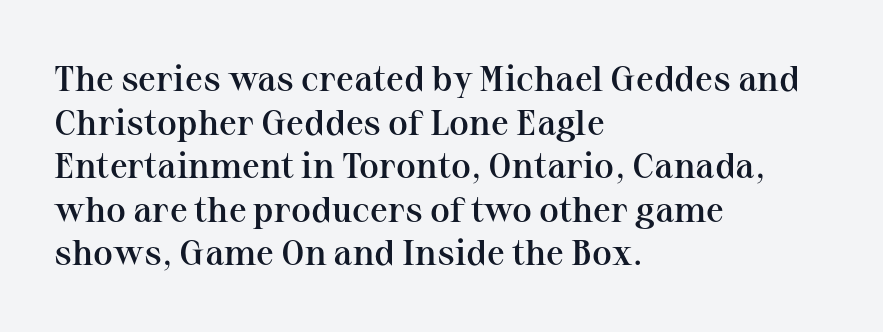
Q: Is the text bold? A: Semi-bold.
Q: Is the text italic (slanted)? A: No, it is upright.
Q: Is the typeface a serif or a sans-serif typeface? A: Serif.
Q: Is the text underlined? A: No.
Q: How is the paragraph aligned? A: Left-aligned.
Q: Is the spacing between letters normal or unusually wide? A: Normal.
Q: Width (condensed, normal, or wide)? A: Normal.
Q: Stroke contrast? A: Medium.
Q: x-height? A: Medium.
Q: Monospaced? A: No.
